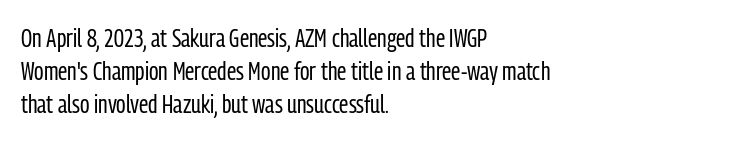
When letters stand straight like this, we call the style roman or upright. These lines sit exactly where default settings would place them. Students, note that the glyphs here touch the page at normal intervals. The passage shown is not bold in any degree. In CSS terms this would be text-align: left. Underlining? Definitely not there.
